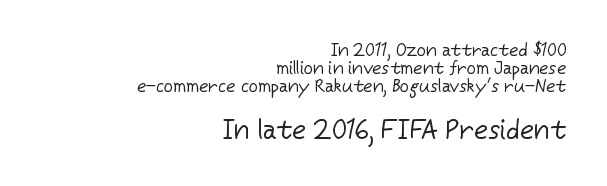
{"italic": "no", "bold": "no", "underline": "no", "align": "right", "line_spacing": "tight", "line_spacing_ratio": 1.0, "letter_spacing": "normal", "letter_spacing_em": 0.0, "larger_block": "second", "size_ratio": 1.5, "glyph_px": 27}
